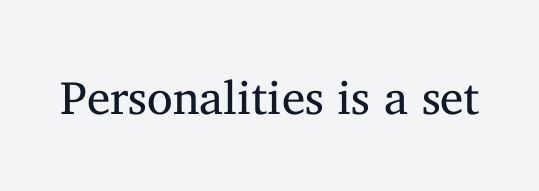
The image shows 47 px regular-weight serif type, upright; set normal letter spacing, not underlined; medium stroke contrast and a medium x-height.
